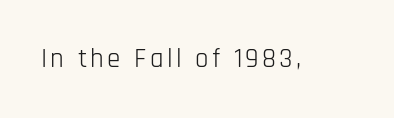
The space directly below the letters is spotless. The letters look calm and open, with moderate or lighter stems. Notice how the stems are strictly vertical — no italics here.
